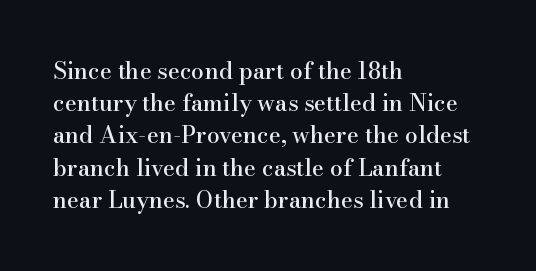
Does the leading feel generous? No, just average. The paragraph shown leans on its left margin. The string is rendered with underlining switched off. Here the glyphs are tracked normally, forming tight word shapes. The font's upright variant was chosen for this text.
